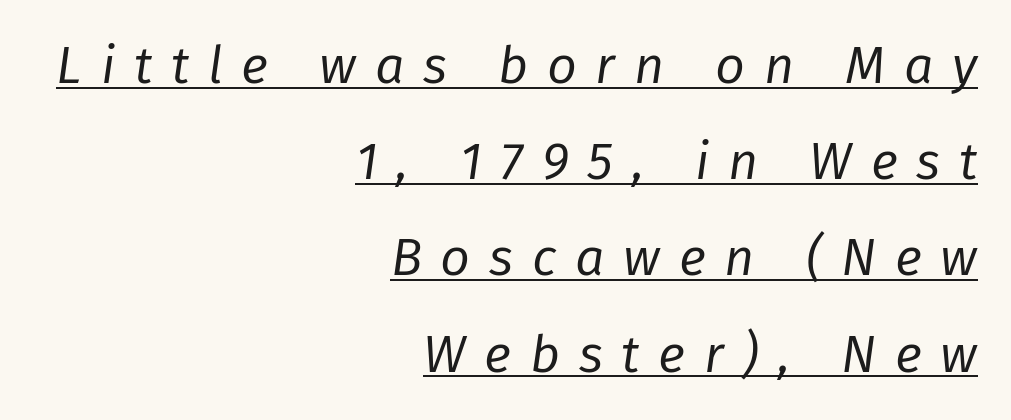
Q: Is the text bold? A: No.
Q: Is the text italic (slanted)? A: Yes, it leans right by about 8 degrees.
Q: Is the text underlined? A: Yes.
Q: How is the paragraph aligned? A: Right-aligned.
Q: Is the spacing between letters normal or unusually wide? A: Unusually wide.
Q: Width (condensed, normal, or wide)? A: Normal.
Q: Stroke contrast? A: Low.
Q: x-height? A: Medium.
Q: Monospaced? A: No.
